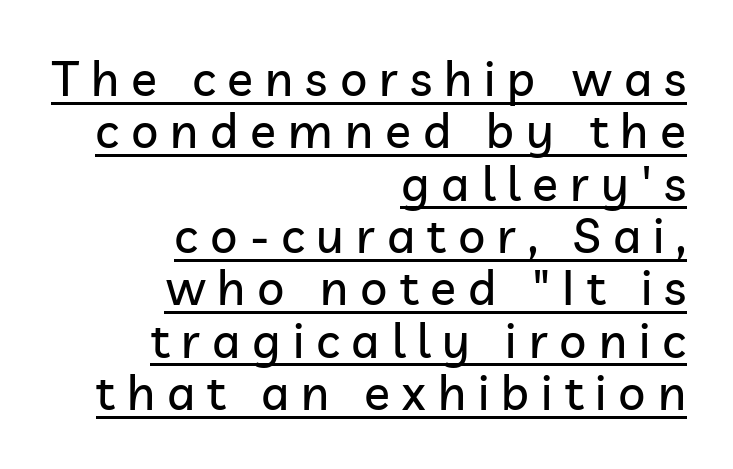
Q: Is the text italic (slanted)? A: No, it is upright.
Q: Is the typeface a serif or a sans-serif typeface? A: Sans-serif.
Q: Is the text underlined? A: Yes.
Q: How is the paragraph aligned? A: Right-aligned.
Q: Is the spacing between letters normal or unusually wide? A: Unusually wide.
Q: Is the spacing between lines tight, normal or loose? A: Tight.
Q: Width (condensed, normal, or wide)? A: Normal.
Q: Stroke contrast? A: Low.
Q: x-height? A: Medium.
Q: Monospaced? A: No.
